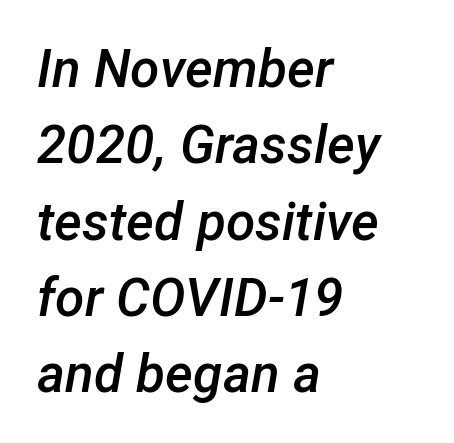
The space between consecutive lines is moderate. These lines are set flush left with a ragged right edge. The letters advance in unequal steps, a hallmark of proportional type. In terms of letterspacing, this is plain default setting. The passage shown is not underscored anywhere.
